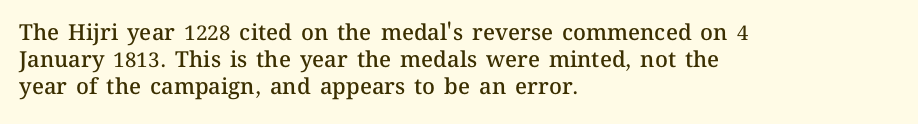
{"italic": "no", "bold": "semi", "underline": "no", "align": "left", "line_spacing_ratio": 1.22, "letter_spacing": "normal", "letter_spacing_em": 0.0, "glyph_px": 22}
